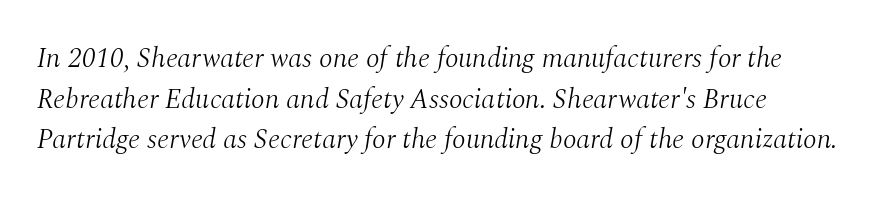
Q: Is the text bold? A: No.
Q: Is the text italic (slanted)? A: Yes, it leans right by about 10 degrees.
Q: Is the typeface a serif or a sans-serif typeface? A: Serif.
Q: Is the text underlined? A: No.
Q: How is the paragraph aligned? A: Left-aligned.
Q: Is the spacing between letters normal or unusually wide? A: Normal.
Q: Is the spacing between lines tight, normal or loose? A: Normal.
Q: Width (condensed, normal, or wide)? A: Normal.
Q: Stroke contrast? A: Medium.
Q: x-height? A: Medium.
Q: Monospaced? A: No.
